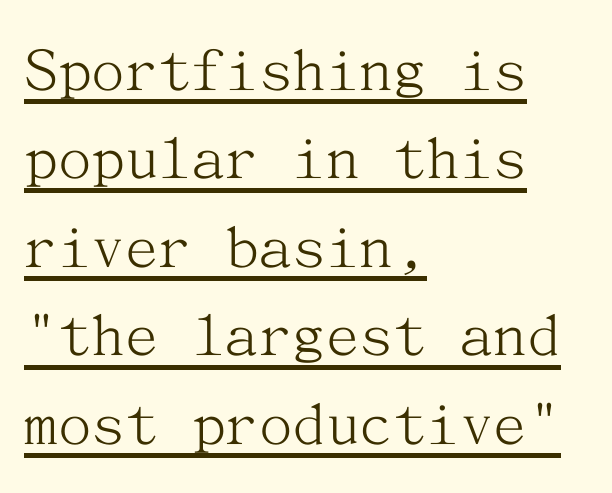
Normally led — the rows are evenly, conventionally spaced. Think standard paragraph weight, or any step lighter than that. Reading down the block, your eye returns to a fixed left position each line. Emphasis is given by a line drawn under the lettering. Are there feet on the stems? There are — it's a serif. Tall strokes in this sample are plumb rather than angled.
